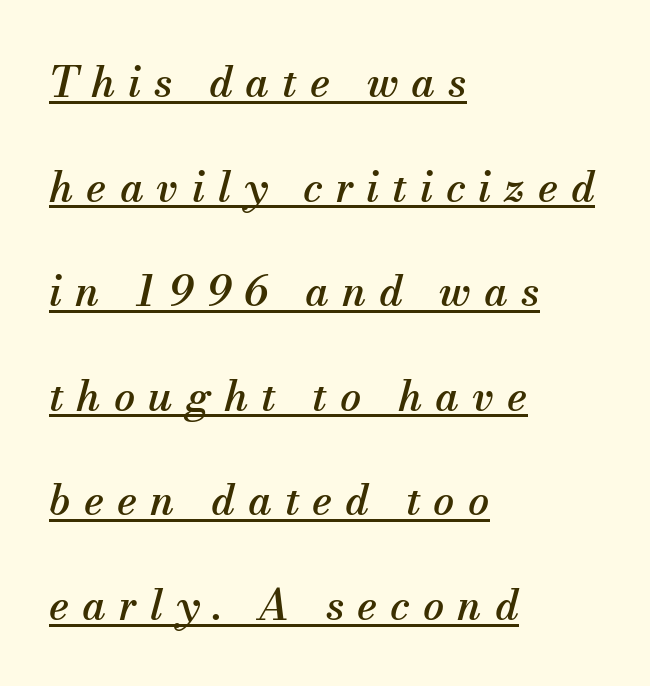
Q: Is the text italic (slanted)? A: Yes, it leans right by about 13 degrees.
Q: Is the typeface a serif or a sans-serif typeface? A: Serif.
Q: Is the text underlined? A: Yes.
Q: How is the paragraph aligned? A: Left-aligned.
Q: Is the spacing between letters normal or unusually wide? A: Unusually wide.
Q: Is the spacing between lines tight, normal or loose? A: Loose.
Q: Width (condensed, normal, or wide)? A: Normal.
Q: Stroke contrast? A: Medium.
Q: x-height? A: Small.
Q: Monospaced? A: No.
